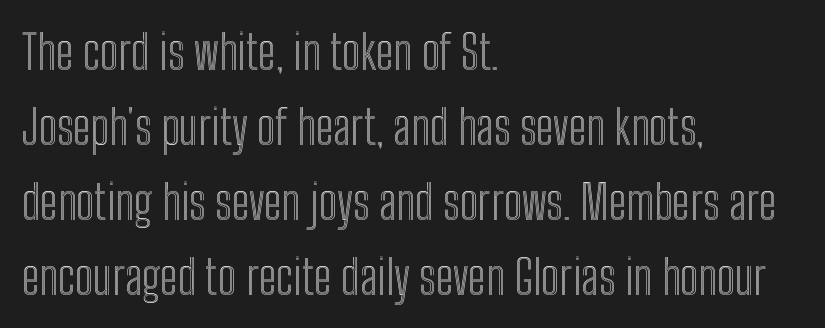
The image shows 48 px condensed type, upright; set left-aligned, normal line spacing (1.56x), normal letter spacing, not underlined; a medium x-height.
